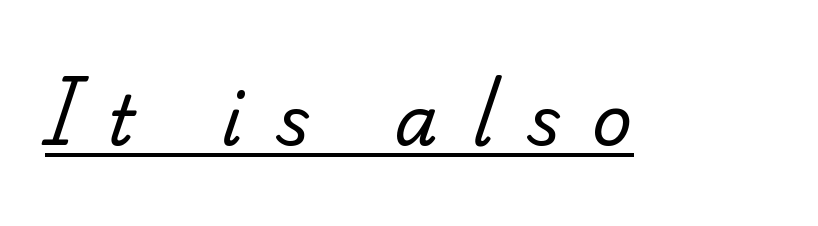
{"serif": "yes", "bold": "no", "weight": "regular", "width": "normal", "stroke_contrast": "low", "x_height": "small", "monospaced": "no", "underline": "yes", "letter_spacing": "wide", "letter_spacing_em": 0.47, "glyph_px": 70}
